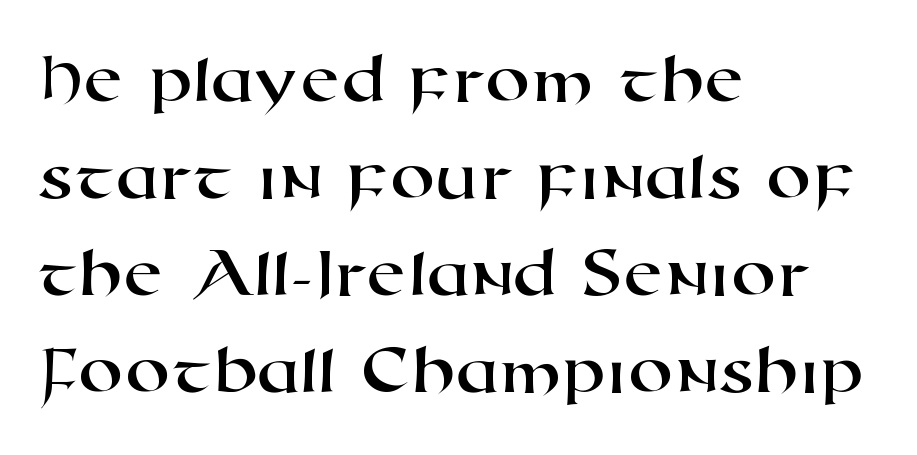
Whoever set this chose a conventional vertical rhythm. This sample is left-justified, so line endings fall wherever the words run out. No feet cap the strokes, marking this as sans-serif type. A typesetter would call this proportional, since set widths differ per character.
